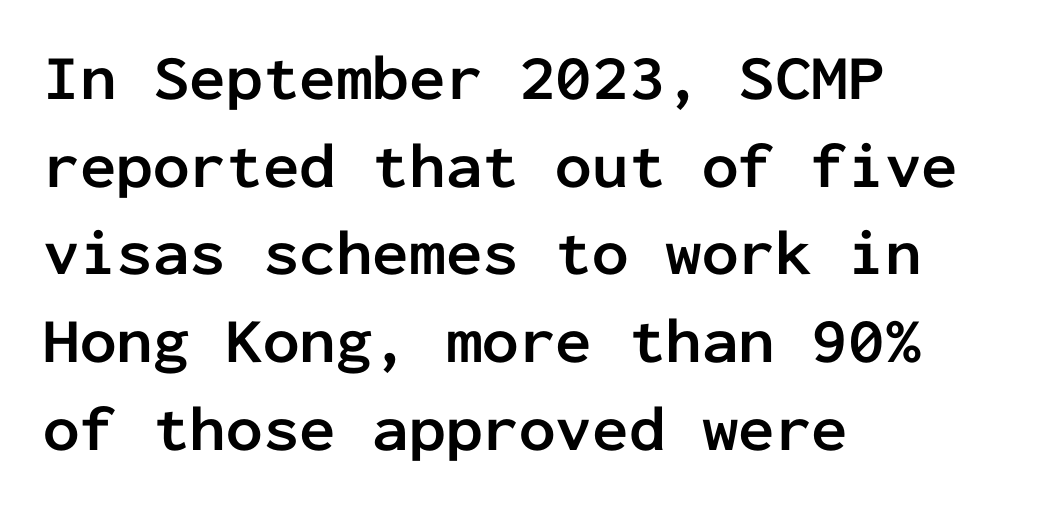
Q: Is the text bold? A: Yes.
Q: Is the text italic (slanted)? A: No, it is upright.
Q: Is the typeface a serif or a sans-serif typeface? A: Sans-serif.
Q: Is the text underlined? A: No.
Q: How is the paragraph aligned? A: Left-aligned.
Q: Is the spacing between letters normal or unusually wide? A: Normal.
Q: Is the spacing between lines tight, normal or loose? A: Normal.
Q: Width (condensed, normal, or wide)? A: Normal.
Q: Stroke contrast? A: Low.
Q: x-height? A: Medium.
Q: Monospaced? A: Yes.
